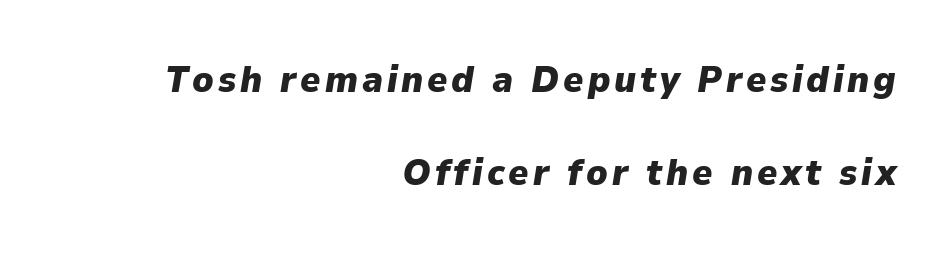
Q: Is the text bold? A: Yes.
Q: Is the text italic (slanted)? A: Yes, it leans right by about 9 degrees.
Q: Is the text underlined? A: No.
Q: How is the paragraph aligned? A: Right-aligned.
Q: Is the spacing between lines tight, normal or loose? A: Loose.
Q: Width (condensed, normal, or wide)? A: Normal.
Q: Stroke contrast? A: Low.
Q: x-height? A: Medium.
Q: Monospaced? A: No.
